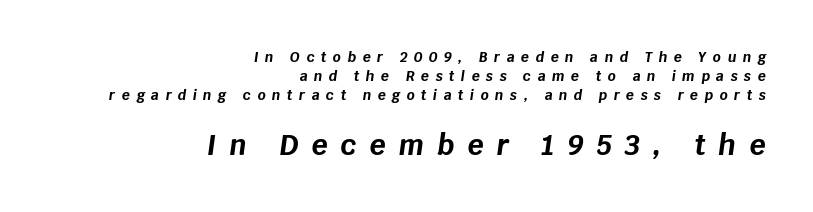
Q: Is the text bold? A: Yes.
Q: Is the text italic (slanted)? A: Yes, it leans right by about 8 degrees.
Q: Is the text underlined? A: No.
Q: How is the paragraph aligned? A: Right-aligned.
Q: Is the spacing between letters normal or unusually wide? A: Unusually wide.
Q: Is the spacing between lines tight, normal or loose? A: Normal.
Q: Which block of text is set in a larger size, the first (top) or the second (bottom)? A: The second (bottom) one.
Q: Width (condensed, normal, or wide)? A: Normal.
Q: Stroke contrast? A: Low.
Q: x-height? A: Large.
Q: Monospaced? A: No.
